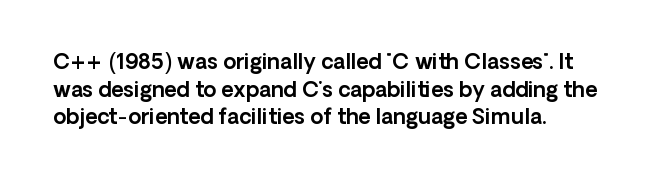
Line starts are locked; line ends wander. Leading matches the norm, producing a regular column. Characters remain perfectly vertical along every line. The area under the type is left untouched. Caption: standard tracking, unaltered.
